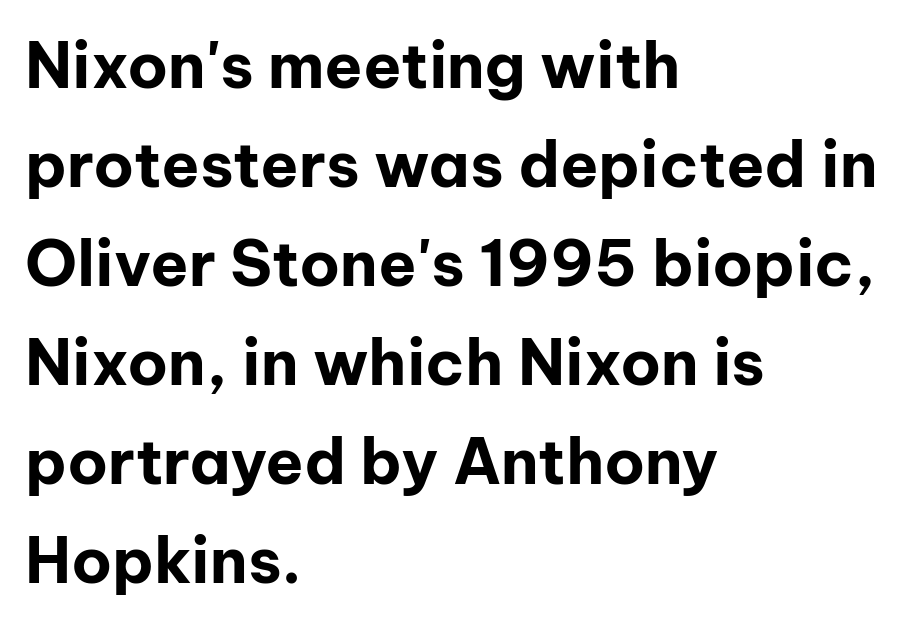
Q: Is the text bold? A: Yes.
Q: Is the text italic (slanted)? A: No, it is upright.
Q: Is the typeface a serif or a sans-serif typeface? A: Sans-serif.
Q: Is the text underlined? A: No.
Q: How is the paragraph aligned? A: Left-aligned.
Q: Is the spacing between letters normal or unusually wide? A: Normal.
Q: Is the spacing between lines tight, normal or loose? A: Normal.
Q: Width (condensed, normal, or wide)? A: Normal.
Q: Stroke contrast? A: Low.
Q: x-height? A: Medium.
Q: Monospaced? A: No.
